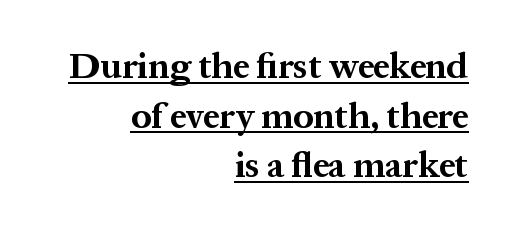
{"serif": "yes", "italic": "no", "bold": "yes", "weight": "bold", "width": "normal", "stroke_contrast": "medium", "x_height": "medium", "monospaced": "no", "underline": "yes", "align": "right", "line_spacing": "normal", "line_spacing_ratio": 1.38, "letter_spacing": "normal", "letter_spacing_em": 0.0, "glyph_px": 36}
